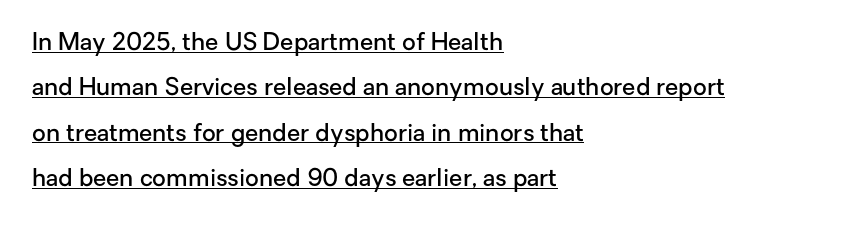
{"italic": "no", "bold": "semi", "underline": "yes", "align": "left", "line_spacing_ratio": 1.89, "letter_spacing": "normal", "letter_spacing_em": 0.0, "glyph_px": 24}
